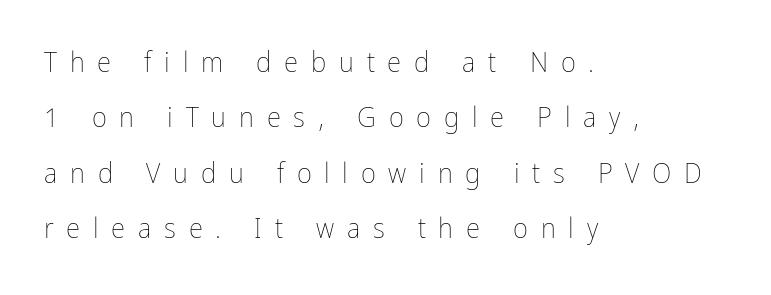
The image shows 29 px thin, condensed type, upright; set left-aligned, loose line spacing (1.91x), unusually wide letter spacing (+0.44 em), not underlined; low stroke contrast and a medium x-height.
